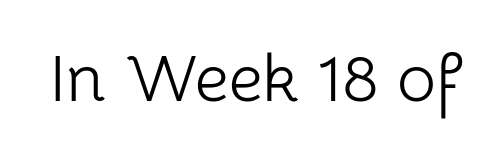
The image shows 67 px light sans-serif type, upright; set normal letter spacing, not underlined; low stroke contrast and a medium x-height.
